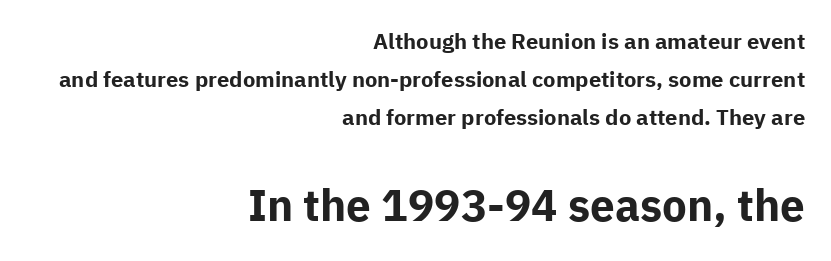
{"serif": "no", "italic": "no", "bold": "yes", "weight": "bold", "width": "normal", "stroke_contrast": "low", "x_height": "medium", "monospaced": "no", "underline": "no", "align": "right", "line_spacing_ratio": 1.73, "letter_spacing": "normal", "letter_spacing_em": 0.0, "larger_block": "second", "size_ratio": 2.0, "glyph_px": 44}
